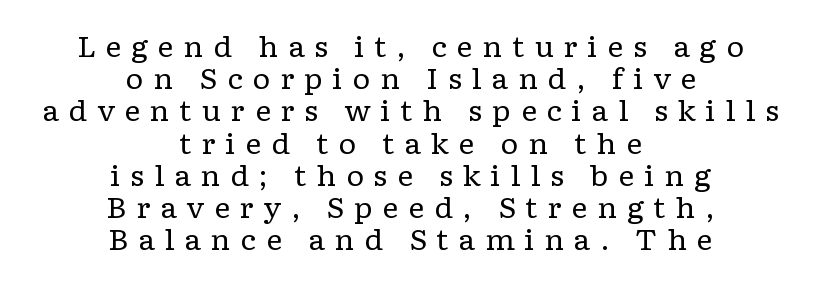
The image shows 28 px regular-weight, wide serif type, upright; set centered, tight line spacing (1.15x), unusually wide letter spacing (+0.34 em), not underlined; low stroke contrast and a medium x-height.
